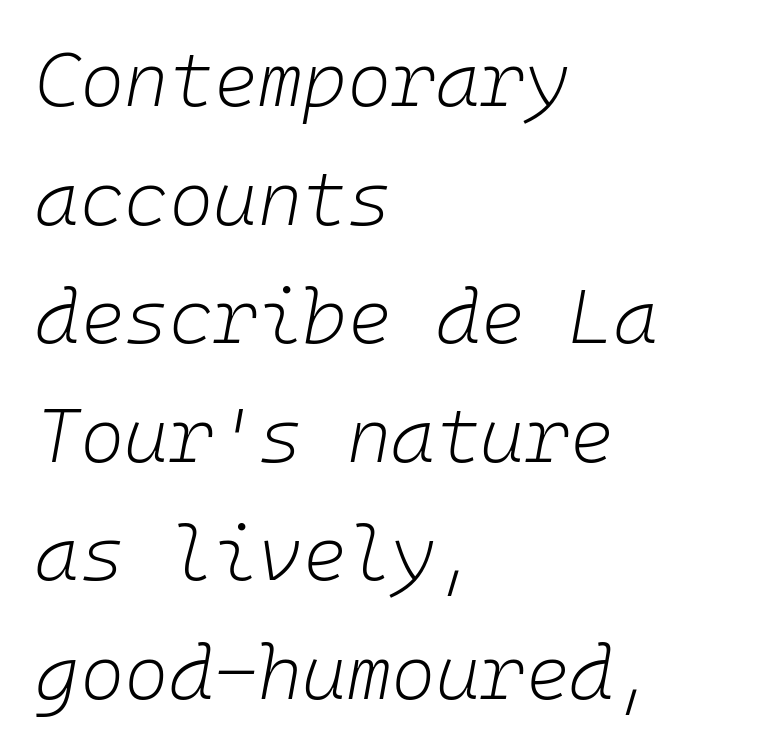
If you drew a ruler down the left edge, every line would touch it. Glyph-to-glyph distance matches everyday printed text. The lines sit at an ordinary, default distance from one another. A typesetter would call this monospace, since all characters share one set width. Any mark beneath the type? The region is blank.
